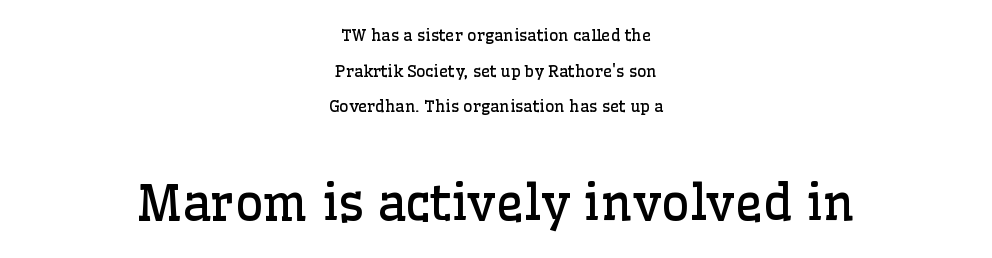
The image shows 49 px regular-weight serif type, upright; set centered, loose line spacing (2.22x), normal letter spacing, not underlined; the second (bottom) block is 3.06x larger; low stroke contrast and a medium x-height.
